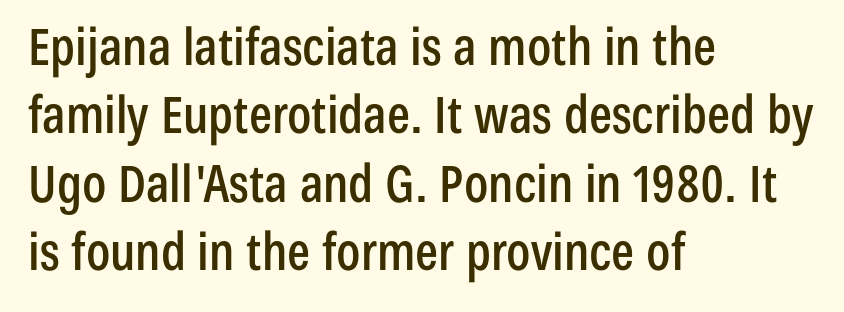
{"serif": "no", "italic": "no", "width": "condensed", "stroke_contrast": "low", "x_height": "medium", "monospaced": "no", "underline": "no", "align": "left", "line_spacing": "normal", "line_spacing_ratio": 1.34, "letter_spacing": "normal", "letter_spacing_em": 0.0, "glyph_px": 51}
